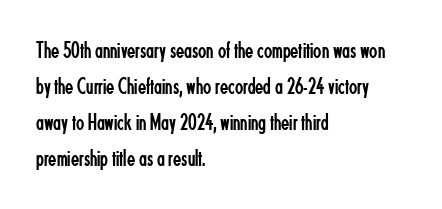
{"italic": "no", "bold": "no", "underline": "no", "align": "left", "line_spacing": "normal", "line_spacing_ratio": 1.5, "letter_spacing": "normal", "letter_spacing_em": 0.0, "glyph_px": 24}
